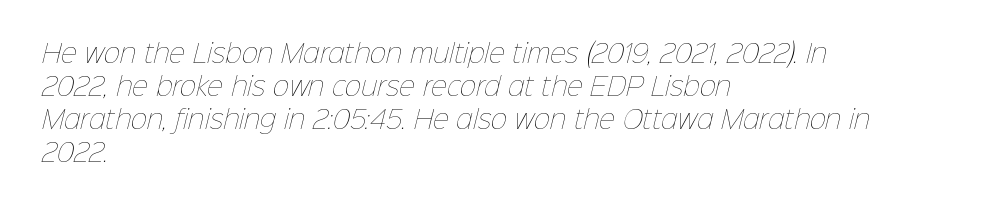
Q: Is the text bold? A: No.
Q: Is the text underlined? A: No.
Q: How is the paragraph aligned? A: Left-aligned.
Q: Is the spacing between letters normal or unusually wide? A: Normal.
Q: Is the spacing between lines tight, normal or loose? A: Normal.
